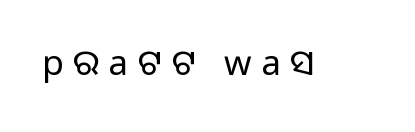
The image shows 35 px regular-weight sans-serif type, upright; set unusually wide letter spacing (+0.27 em), not underlined; low stroke contrast and a large x-height.
